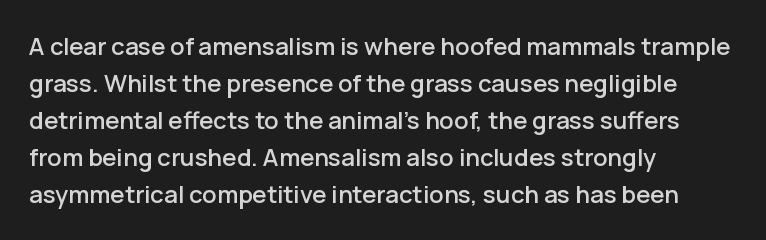
{"italic": "no", "underline": "no", "align": "left", "line_spacing": "normal", "line_spacing_ratio": 1.54, "letter_spacing": "normal", "letter_spacing_em": 0.0, "glyph_px": 24}
